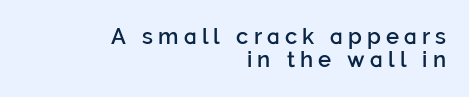
Q: Is the text bold? A: Semi-bold.
Q: Is the text italic (slanted)? A: No, it is upright.
Q: Is the text underlined? A: No.
Q: How is the paragraph aligned? A: Right-aligned.
Q: Is the spacing between letters normal or unusually wide? A: Unusually wide.
Q: Is the spacing between lines tight, normal or loose? A: Tight.
